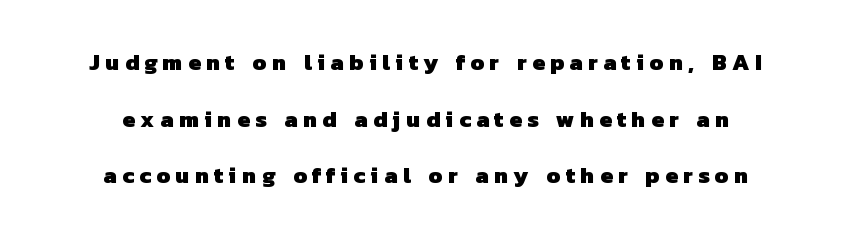
No word sits above an underline. This sample trades compactness for vertical openness between lines. Between one letter and the next there's a generous, obvious gap. The compositor balanced each line on the midline. A full-strength bold gives these letters their thick strokes.
